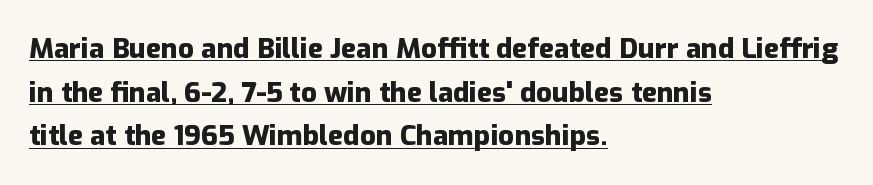
Q: Is the text bold? A: Yes.
Q: Is the text italic (slanted)? A: No, it is upright.
Q: Is the typeface a serif or a sans-serif typeface? A: Sans-serif.
Q: Is the text underlined? A: Yes.
Q: How is the paragraph aligned? A: Left-aligned.
Q: Is the spacing between letters normal or unusually wide? A: Normal.
Q: Is the spacing between lines tight, normal or loose? A: Normal.
Q: Width (condensed, normal, or wide)? A: Normal.
Q: Stroke contrast? A: Low.
Q: x-height? A: Medium.
Q: Monospaced? A: No.
